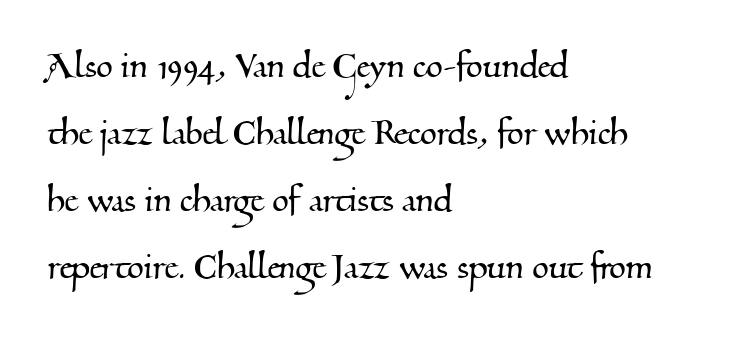
{"serif": "yes", "width": "normal", "stroke_contrast": "medium", "x_height": "small", "monospaced": "no", "underline": "no", "align": "left", "line_spacing": "normal", "line_spacing_ratio": 1.56, "letter_spacing": "normal", "letter_spacing_em": 0.0, "glyph_px": 43}
